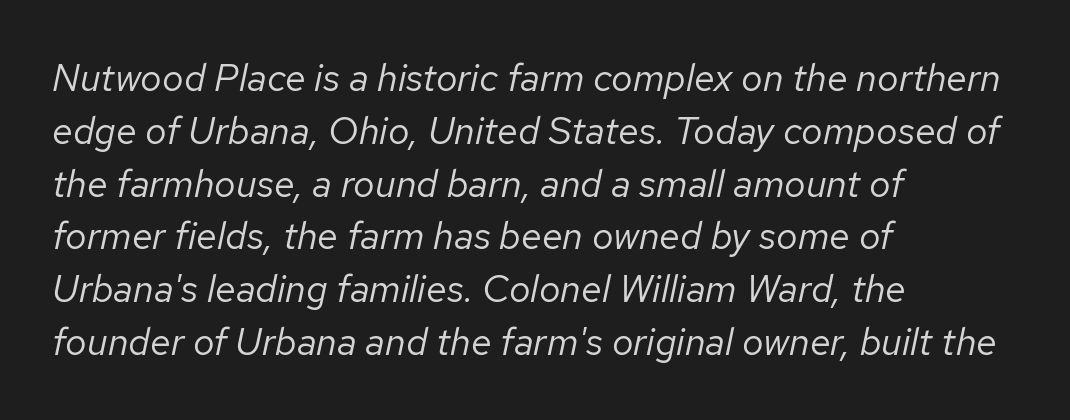
Q: Is the text bold? A: No.
Q: Is the text italic (slanted)? A: Yes, it leans right by about 12 degrees.
Q: Is the text underlined? A: No.
Q: How is the paragraph aligned? A: Left-aligned.
Q: Is the spacing between letters normal or unusually wide? A: Normal.
Q: Is the spacing between lines tight, normal or loose? A: Normal.
Q: Width (condensed, normal, or wide)? A: Normal.
Q: Stroke contrast? A: Low.
Q: x-height? A: Medium.
Q: Monospaced? A: No.
